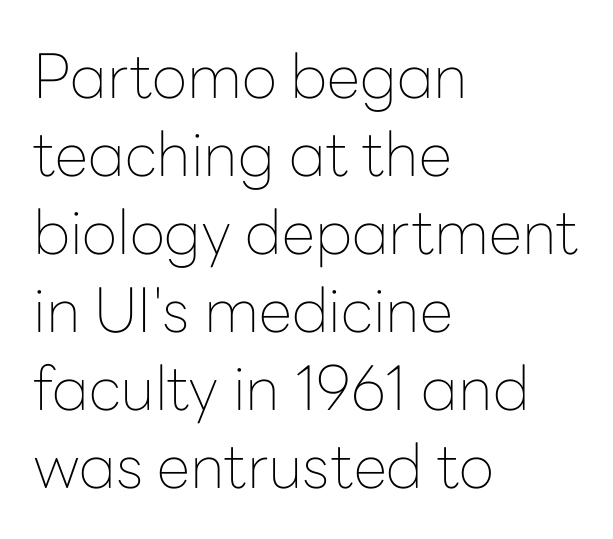
Is this a fixed-width face? No — the glyphs have proportional, varying widths. In terms of posture, this sample is upright. Each stroke keeps to a modest, everyday thickness or less. The passage shown is not underscored anywhere. These lines are set flush left with a ragged right edge. Interline gaps are of average width in this sample.
